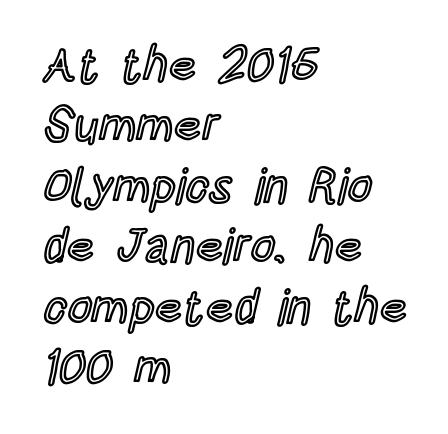
The vertical gap from one line to the next is medium. This rendering leaves character spacing at its baseline value. Looks like regular typesetting: each glyph gets only the width it needs. A clean baseline with only descenders dipping below it. The lines are quadded left.
